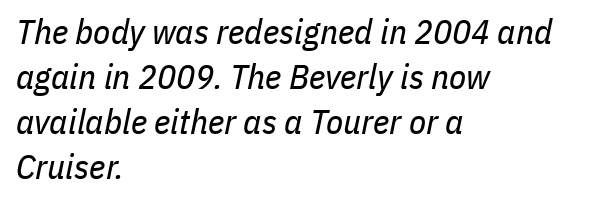
The image shows 35 px regular-weight, condensed type, italic (leaning right); set left-aligned, normal line spacing (1.29x), normal letter spacing, not underlined; low stroke contrast and a medium x-height.
